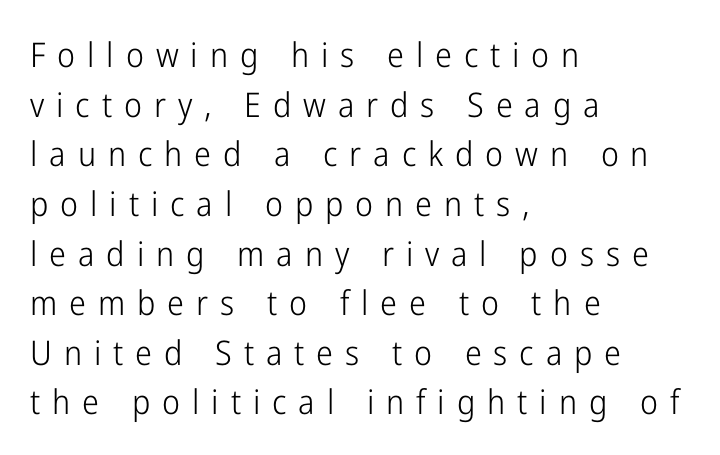
{"serif": "no", "italic": "no", "bold": "no", "weight": "light", "width": "condensed", "stroke_contrast": "low", "x_height": "medium", "monospaced": "no", "underline": "no", "align": "left", "line_spacing": "normal", "line_spacing_ratio": 1.46, "letter_spacing": "wide", "letter_spacing_em": 0.35, "glyph_px": 34}
